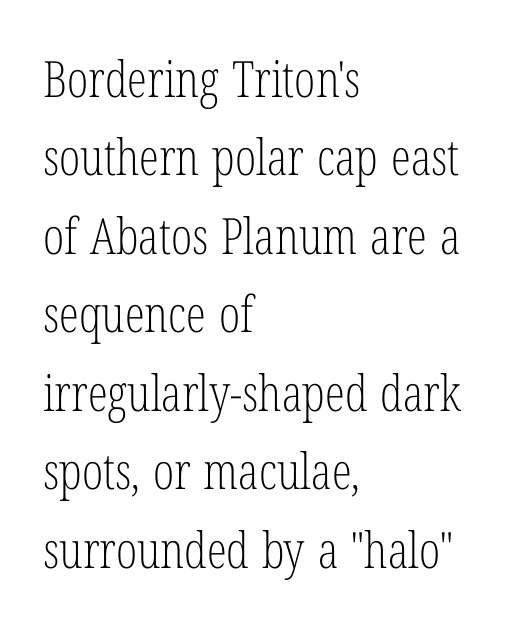
Unmarked baselines from the first word to the last. Regarding serifs, this sample has them. Honestly, the row spacing looks completely unremarkable. The rendering keeps characters at their native spacing. The compositor pushed each line to the left boundary. You can tell it's not italic because the verticals are truly vertical.
